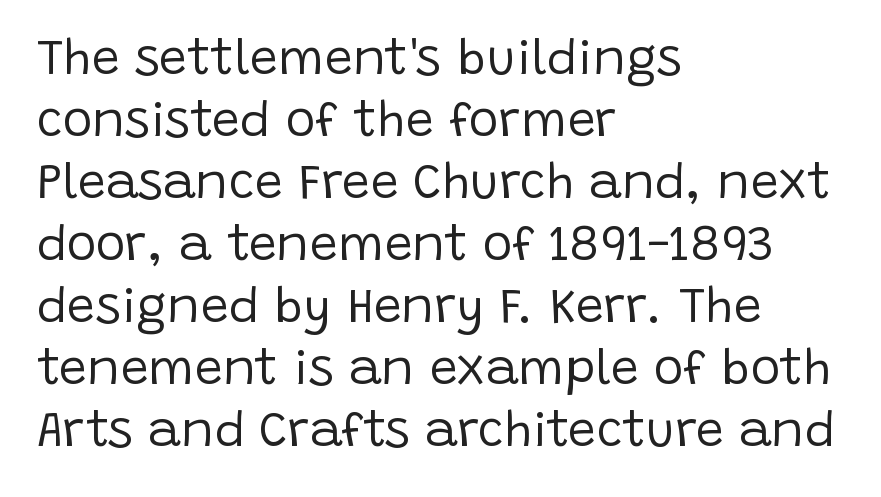
Q: Is the text bold? A: No.
Q: Is the text italic (slanted)? A: No, it is upright.
Q: Is the typeface a serif or a sans-serif typeface? A: Sans-serif.
Q: Is the text underlined? A: No.
Q: How is the paragraph aligned? A: Left-aligned.
Q: Is the spacing between letters normal or unusually wide? A: Normal.
Q: Width (condensed, normal, or wide)? A: Normal.
Q: Stroke contrast? A: Low.
Q: x-height? A: Large.
Q: Monospaced? A: No.
